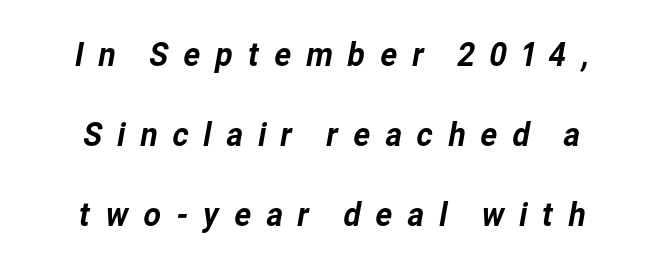
Each letter keeps its own natural width here, so spacing adapts to shape. Airy leading. Underlining? Definitely not there. The rendering shows plain stroke endings on the letterforms — a sans-serif design.
